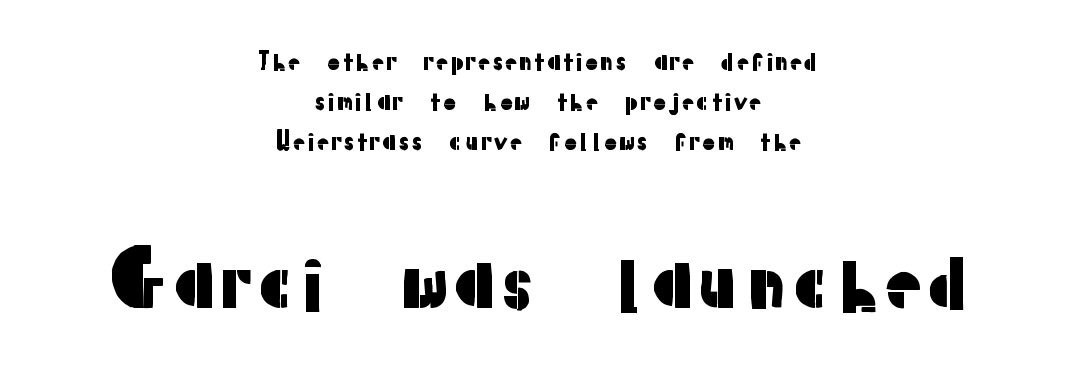
Every stem runs plumb, perpendicular to the baseline. Only glyphs here, with clear space below each row. The characters display no serif detailing; their extremities are plain. Leading matches the norm, producing a regular column.
